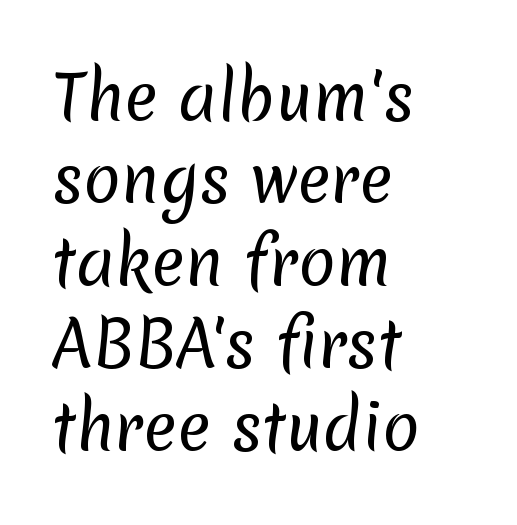
Bare-footed words on every line. Line starts are locked; line ends wander. Spacing between characters is what you'd get straight out of the box. To sum up the face: it is a sans, with no serifs.
